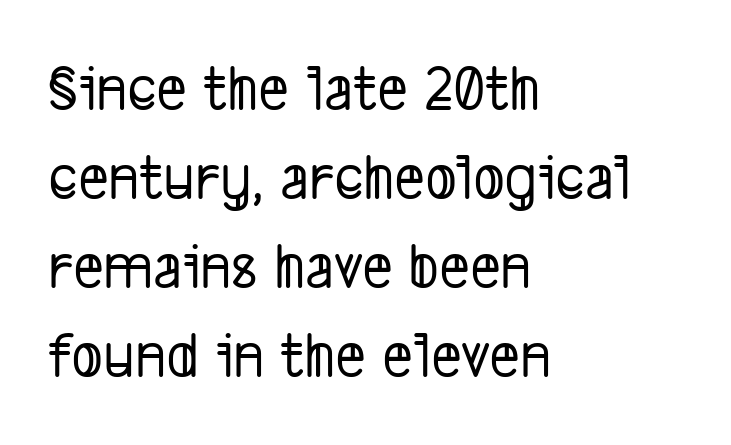
Characters follow at the spacing the type designer built in. Layout note: lines flush left. Descenders hang freely into open space. The letters carry no serifs — their stems end cleanly without finishing strokes. Leading: standard.
